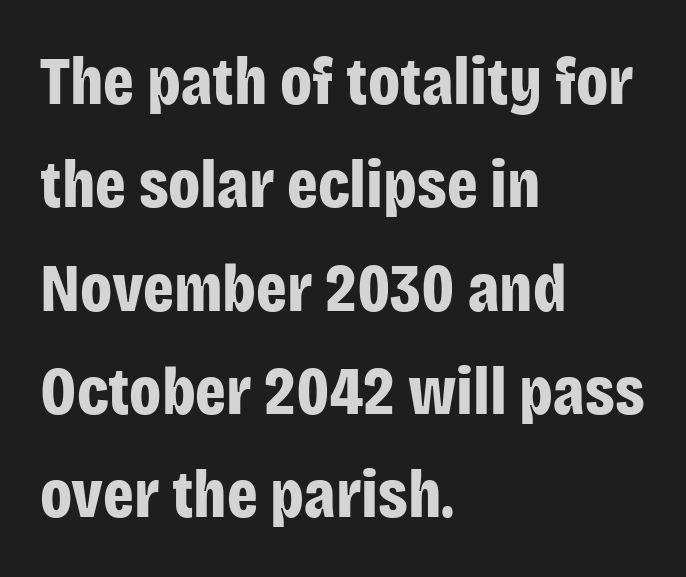
{"serif": "no", "italic": "no", "bold": "yes", "weight": "bold", "width": "condensed", "stroke_contrast": "low", "x_height": "large", "monospaced": "no", "underline": "no", "align": "left", "line_spacing": "normal", "line_spacing_ratio": 1.52, "letter_spacing": "normal", "letter_spacing_em": 0.0, "glyph_px": 68}
